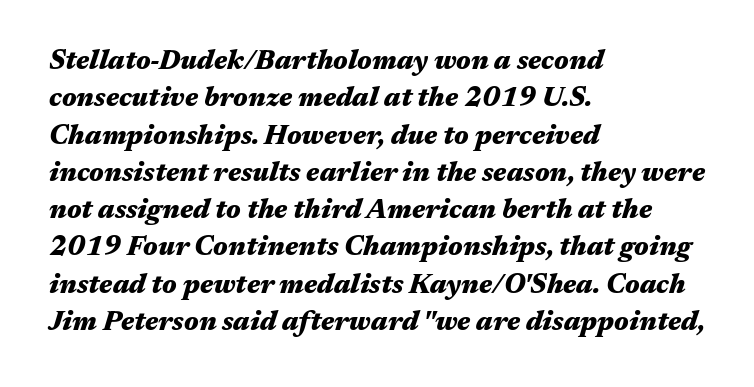
The image shows 27 px bold type, italic (leaning right); set left-aligned, normal line spacing (1.38x), normal letter spacing, not underlined.
